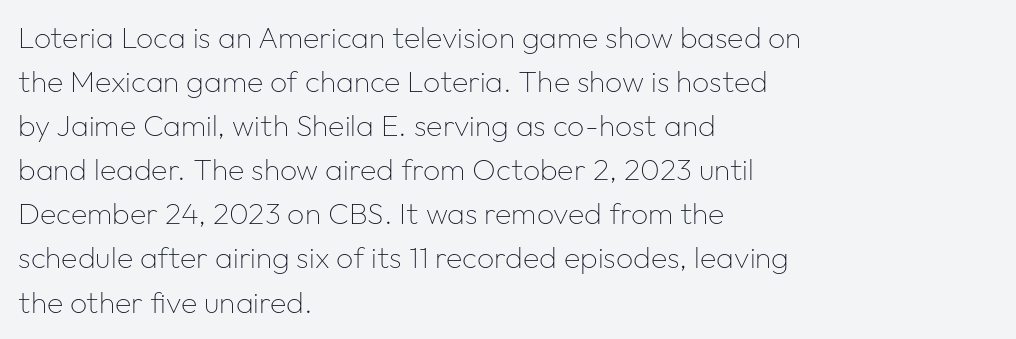
Q: Is the text bold? A: No.
Q: Is the text italic (slanted)? A: No, it is upright.
Q: Is the typeface a serif or a sans-serif typeface? A: Sans-serif.
Q: Is the text underlined? A: No.
Q: How is the paragraph aligned? A: Left-aligned.
Q: Is the spacing between letters normal or unusually wide? A: Normal.
Q: Is the spacing between lines tight, normal or loose? A: Normal.
Q: Width (condensed, normal, or wide)? A: Normal.
Q: Stroke contrast? A: Low.
Q: x-height? A: Medium.
Q: Monospaced? A: No.
